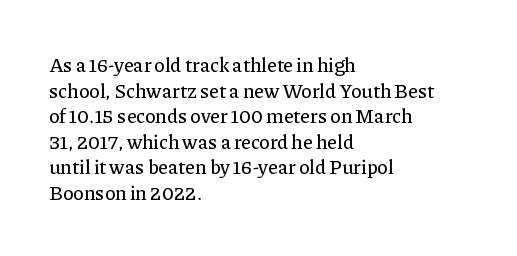
{"italic": "no", "underline": "no", "align": "left", "line_spacing": "normal", "line_spacing_ratio": 1.28, "letter_spacing": "normal", "letter_spacing_em": 0.0, "glyph_px": 20}
